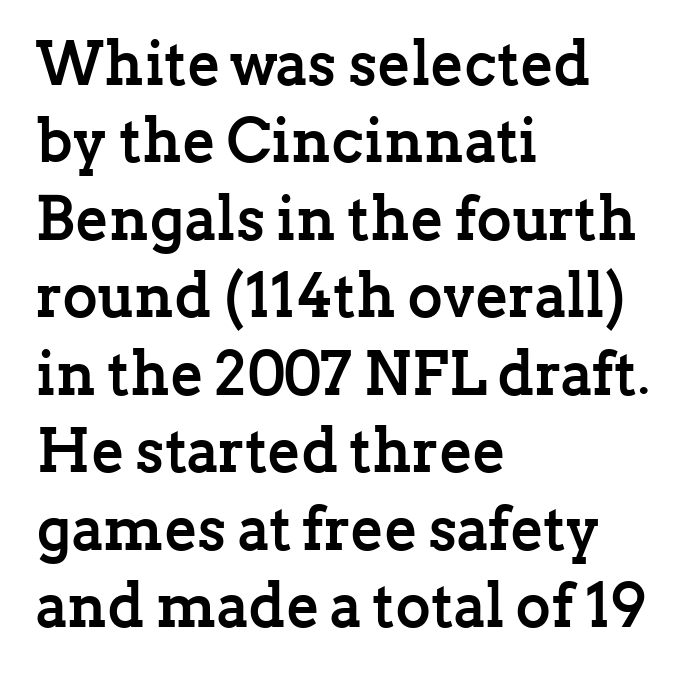
The image shows 61 px semibold serif type, upright; set left-aligned, normal line spacing (1.27x), normal letter spacing, not underlined; low stroke contrast and a medium x-height.
